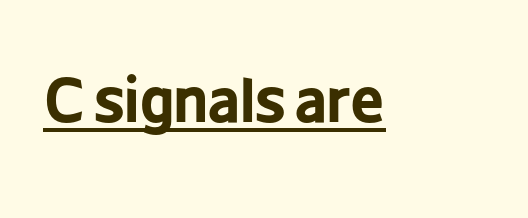
Compared with undecorated copy, this sample adds a rule below the words. The axis of the letterforms is exactly vertical. Look at the stroke-to-counter ratio: heavy, a bold. The passage shown has conventional tracking throughout. You could not count columns in this text — the font is proportionally spaced. Each letter's strokes conclude bluntly, with no projecting serifs.
